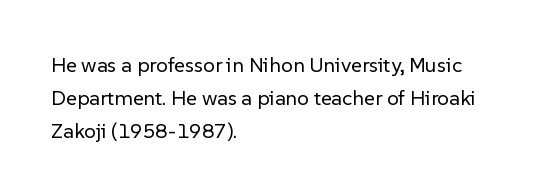
Upright lettering throughout. The rows are spaced the way most documents space them. These lines stack with their left ends in a neat column. The space beneath each line is pristine and unruled. This sample uses plain, unmodified letter spacing. Stem width sits at or under what a default text font uses.
